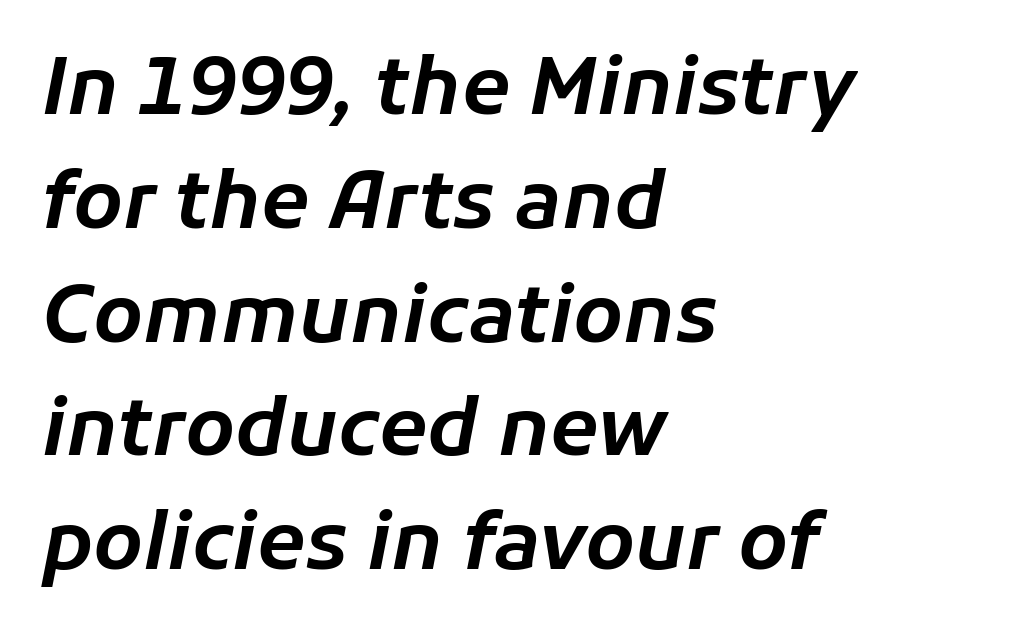
Q: Is the text italic (slanted)? A: Yes, it leans right by about 11 degrees.
Q: Is the text underlined? A: No.
Q: How is the paragraph aligned? A: Left-aligned.
Q: Is the spacing between letters normal or unusually wide? A: Normal.
Q: Is the spacing between lines tight, normal or loose? A: Normal.
Q: Width (condensed, normal, or wide)? A: Normal.
Q: Stroke contrast? A: Low.
Q: x-height? A: Medium.
Q: Monospaced? A: No.
